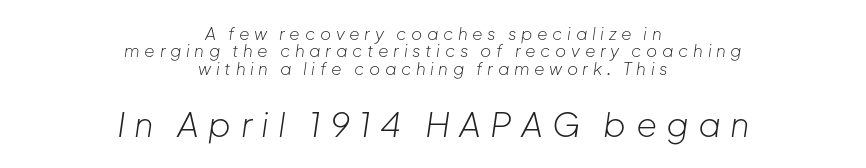
{"italic": "yes", "lean": "right", "slant_degrees": 8, "bold": "no", "weight": "light", "width": "normal", "stroke_contrast": "low", "x_height": "medium", "monospaced": "no", "underline": "no", "align": "center", "line_spacing": "tight", "line_spacing_ratio": 1.02, "letter_spacing": "wide", "letter_spacing_em": 0.27, "larger_block": "second", "size_ratio": 2.0, "glyph_px": 34}
